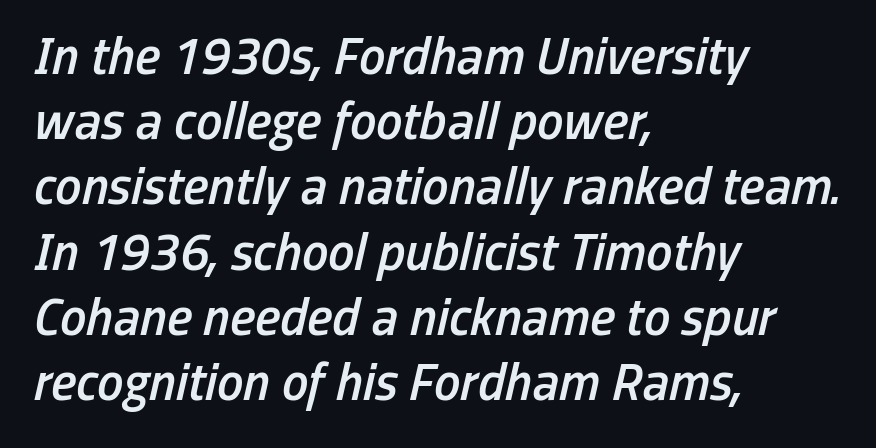
Q: Is the text bold? A: Semi-bold.
Q: Is the text italic (slanted)? A: Yes, it leans right by about 13 degrees.
Q: Is the text underlined? A: No.
Q: How is the paragraph aligned? A: Left-aligned.
Q: Is the spacing between letters normal or unusually wide? A: Normal.
Q: Width (condensed, normal, or wide)? A: Condensed.
Q: Stroke contrast? A: Low.
Q: x-height? A: Medium.
Q: Monospaced? A: No.
